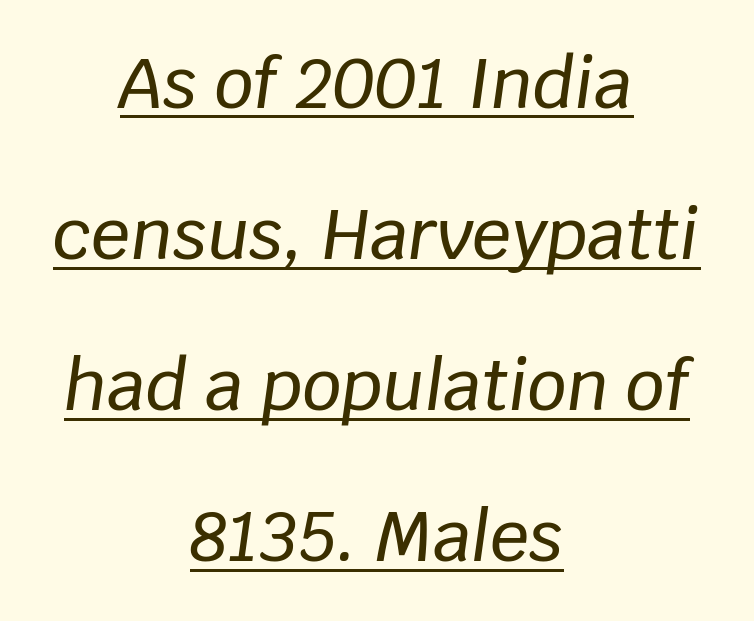
The image shows 69 px text type, italic (leaning right); set centered, loose line spacing (2.19x), normal letter spacing, underlined; low stroke contrast and a large x-height.
